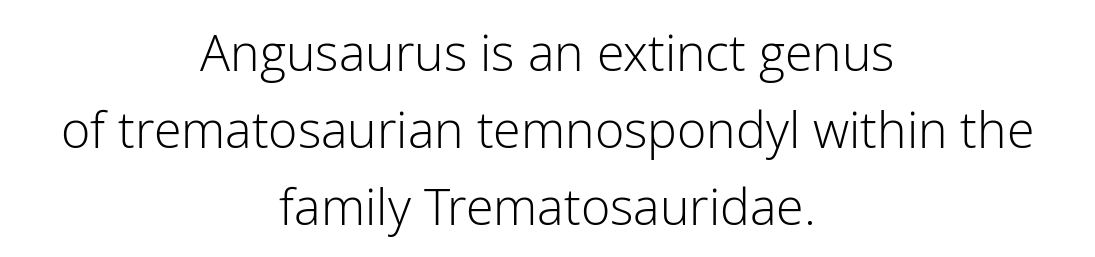
The image shows 50 px light sans-serif type, upright; set centered, normal line spacing (1.54x), normal letter spacing, not underlined; low stroke contrast and a medium x-height.
